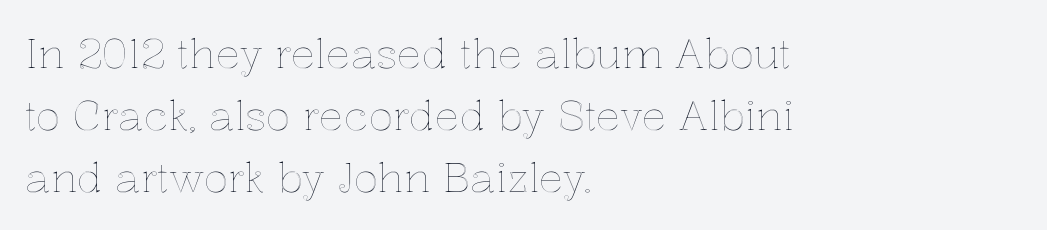
The image shows 41 px text type, upright; set left-aligned, normal line spacing (1.51x), normal letter spacing, not underlined; a medium x-height.
